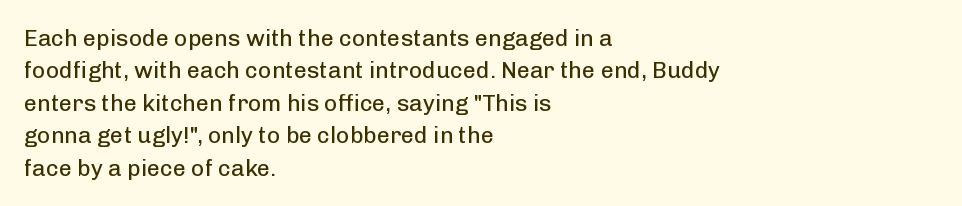
{"italic": "no", "bold": "no", "underline": "no", "align": "left", "line_spacing": "normal", "line_spacing_ratio": 1.41, "letter_spacing": "normal", "letter_spacing_em": 0.0, "glyph_px": 23}
